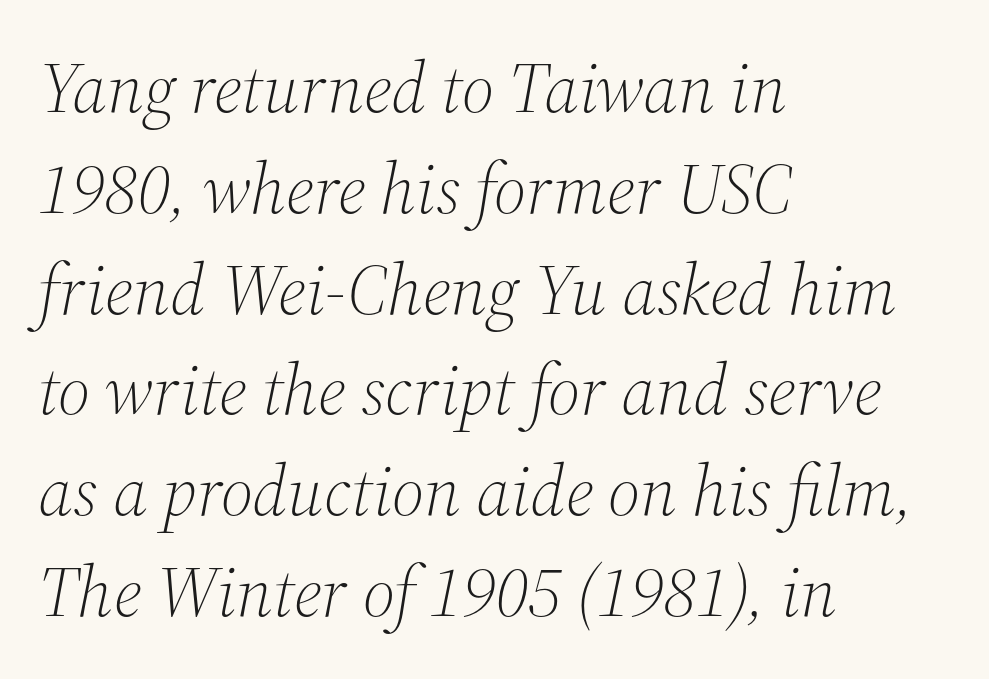
Unlike a clean sans, this face finishes its strokes with serifs. Stems and bowls with no extra thickness — not bold. Only glyphs here, with clear space below each row. The paragraph shown leans on its left margin.
